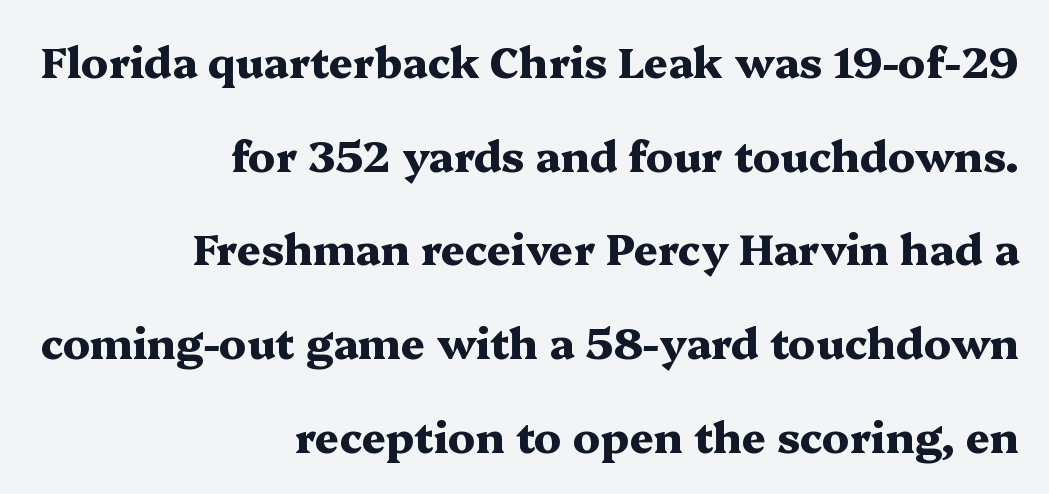
{"serif": "yes", "italic": "no", "bold": "yes", "weight": "heavy", "width": "wide", "stroke_contrast": "medium", "x_height": "medium", "monospaced": "no", "underline": "no", "align": "right", "line_spacing": "loose", "line_spacing_ratio": 2.23, "letter_spacing": "normal", "letter_spacing_em": 0.0, "glyph_px": 42}
